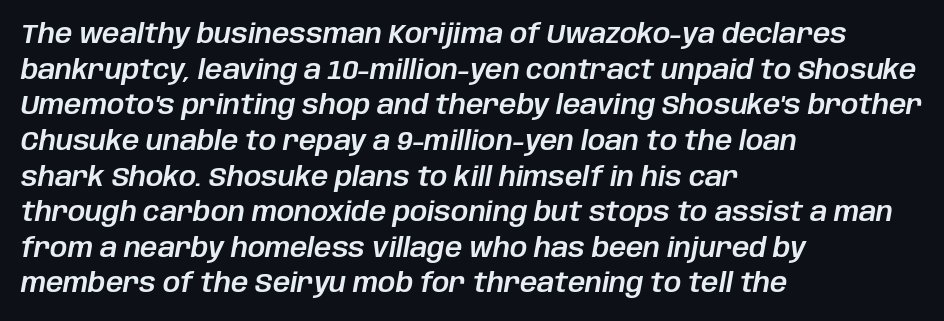
The image shows 27 px text type, italic (leaning right); set left-aligned, normal line spacing (1.32x), normal letter spacing, not underlined.
